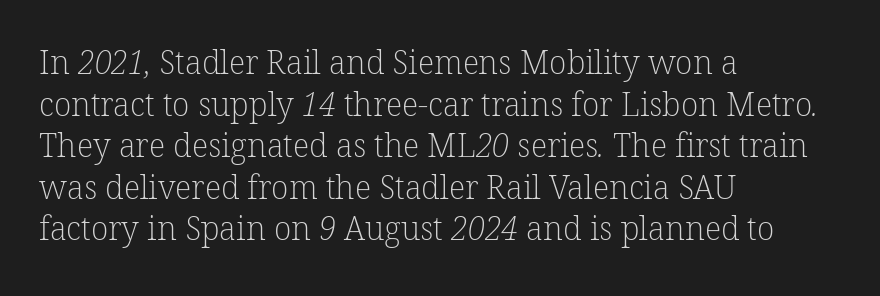
Letterform terminals end in serifs throughout the passage. The text block is weighted toward the left margin, trailing off unevenly rightward. The weight would be labelled regular, book, light, or lighter still. Letters rest on an invisible, unmarked baseline.
